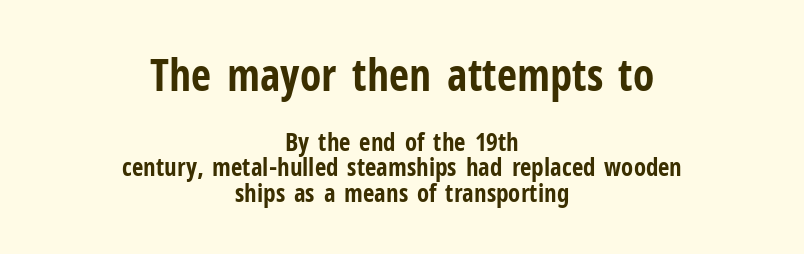
Grotesque or geometric, the face here clearly has no serifs. The whitespace from short lines is split evenly between both sides. You could not count columns in this text — the font is proportionally spaced. The letterforms sit shoulder to shoulder at normal distance.
